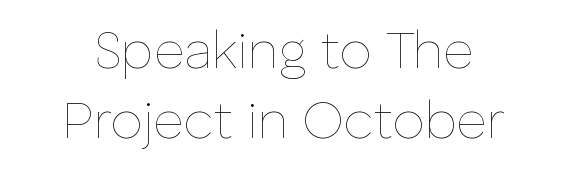
Each row of text sits above clean, open space. The characters are drawn with everyday or finer stroke widths. Whoever set this chose a conventional vertical rhythm. It's the straight-up-and-down kind of type. Each word holds together tightly as a unit, with standard inter-letter gaps. Proportional: the letters do not fall into vertical columns.
